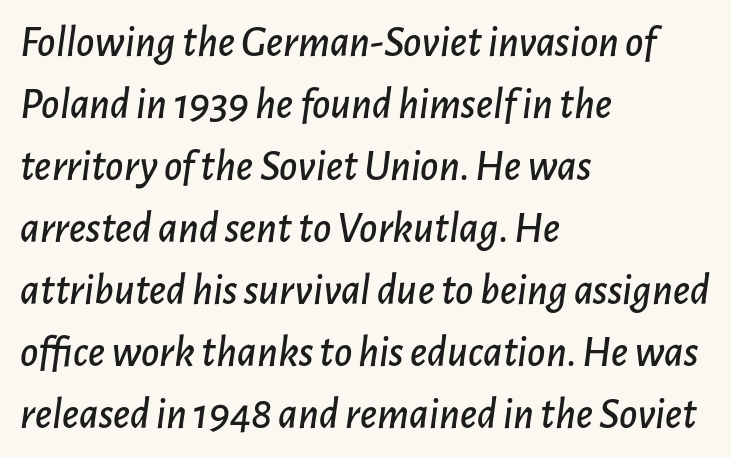
{"italic": "yes", "lean": "right", "slant_degrees": 7, "width": "normal", "stroke_contrast": "low", "x_height": "medium", "monospaced": "no", "underline": "no", "align": "left", "line_spacing": "normal", "line_spacing_ratio": 1.41, "letter_spacing": "normal", "letter_spacing_em": 0.0, "glyph_px": 44}
